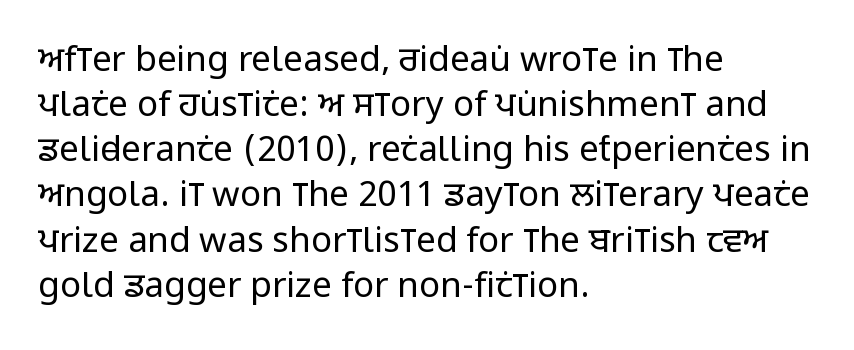
The image shows 35 px regular-weight, condensed sans-serif type, upright; set left-aligned, normal line spacing (1.29x), normal letter spacing, not underlined; low stroke contrast and a large x-height.
